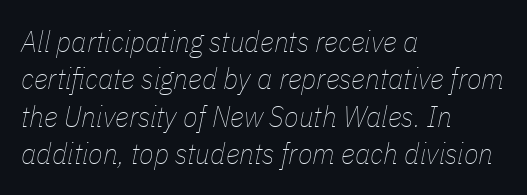
{"italic": "yes", "lean": "right", "slant_degrees": 11, "bold": "no", "weight": "thin", "width": "condensed", "stroke_contrast": "low", "x_height": "medium", "monospaced": "no", "underline": "no", "align": "left", "line_spacing": "normal", "line_spacing_ratio": 1.25, "letter_spacing": "normal", "letter_spacing_em": 0.0, "glyph_px": 30}
